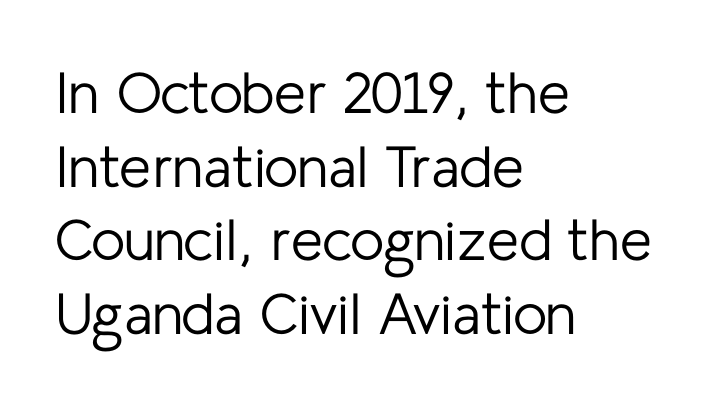
In CSS terms this would be text-align: left. Each letter's strokes conclude bluntly, with no projecting serifs. Summary of weight: not heavy and not bold. Only glyphs here, with clear space below each row.
